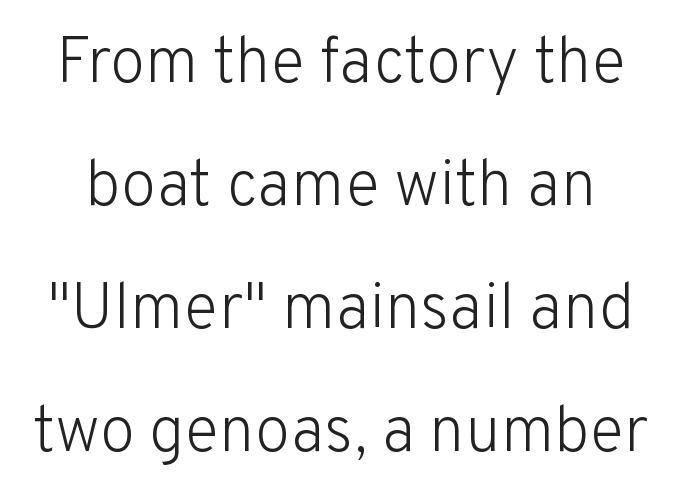
Q: Is the text bold? A: No.
Q: Is the text italic (slanted)? A: No, it is upright.
Q: Is the typeface a serif or a sans-serif typeface? A: Sans-serif.
Q: Is the text underlined? A: No.
Q: Is the spacing between letters normal or unusually wide? A: Normal.
Q: Is the spacing between lines tight, normal or loose? A: Loose.
Q: Width (condensed, normal, or wide)? A: Normal.
Q: Stroke contrast? A: Low.
Q: x-height? A: Medium.
Q: Monospaced? A: No.
